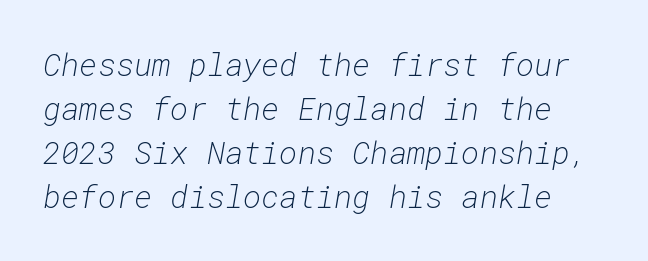
Q: Is the text bold? A: No.
Q: Is the text italic (slanted)? A: Yes, it leans right by about 10 degrees.
Q: Is the text underlined? A: No.
Q: Is the spacing between letters normal or unusually wide? A: Normal.
Q: Is the spacing between lines tight, normal or loose? A: Normal.
Q: Width (condensed, normal, or wide)? A: Normal.
Q: Stroke contrast? A: Low.
Q: x-height? A: Medium.
Q: Monospaced? A: Yes.
